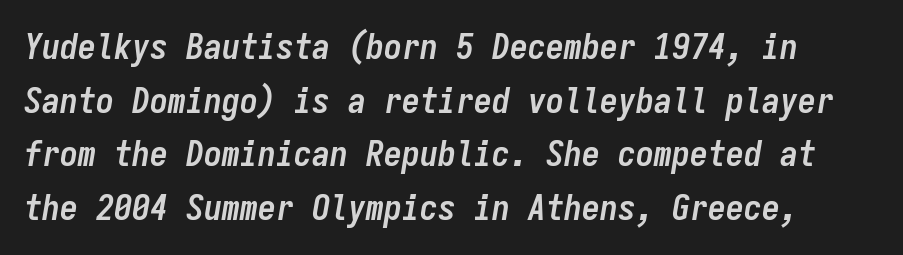
Q: Is the text bold? A: Yes.
Q: Is the text italic (slanted)? A: Yes, it leans right by about 9 degrees.
Q: Is the text underlined? A: No.
Q: Is the spacing between letters normal or unusually wide? A: Normal.
Q: Is the spacing between lines tight, normal or loose? A: Normal.
Q: Width (condensed, normal, or wide)? A: Condensed.
Q: Stroke contrast? A: Low.
Q: x-height? A: Medium.
Q: Monospaced? A: Yes.
